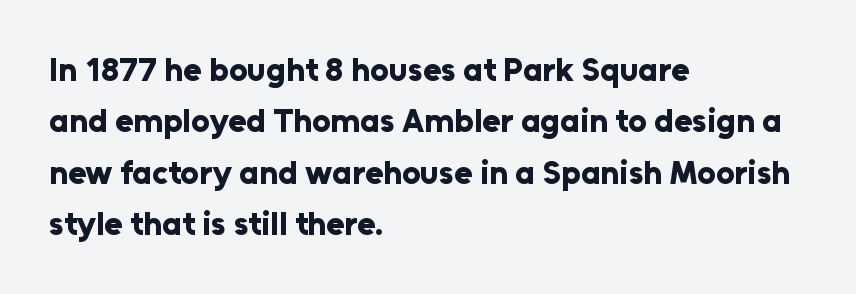
The image shows 33 px bold sans-serif type, upright; set left-aligned, normal line spacing (1.56x), normal letter spacing, not underlined; low stroke contrast and a medium x-height.
